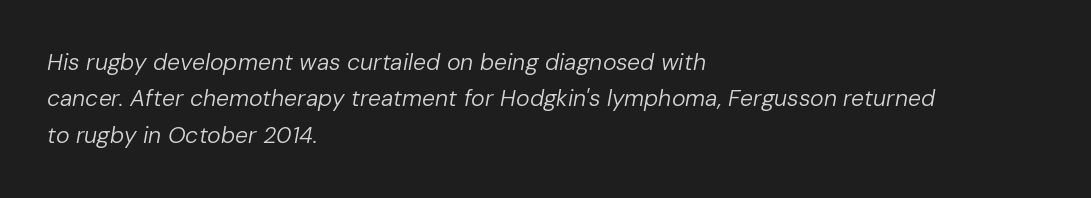
Q: Is the text bold? A: No.
Q: Is the text italic (slanted)? A: Yes, it leans right by about 10 degrees.
Q: Is the text underlined? A: No.
Q: How is the paragraph aligned? A: Left-aligned.
Q: Is the spacing between letters normal or unusually wide? A: Normal.
Q: Is the spacing between lines tight, normal or loose? A: Normal.
